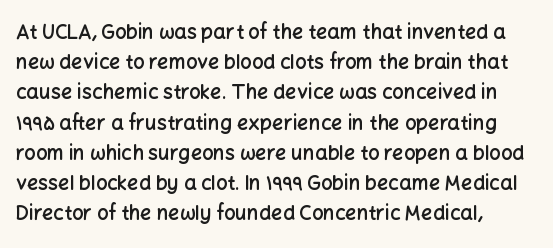
{"italic": "no", "bold": "semi", "underline": "no", "align": "left", "line_spacing": "normal", "line_spacing_ratio": 1.51, "letter_spacing": "normal", "letter_spacing_em": 0.0, "glyph_px": 20}
